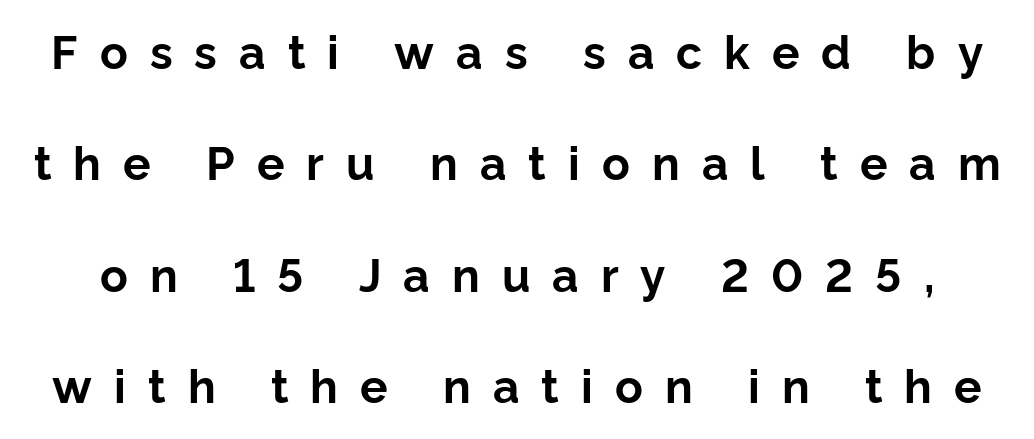
The image shows 46 px bold sans-serif type, upright; set loose line spacing (2.42x), unusually wide letter spacing (+0.48 em), not underlined; low stroke contrast and a medium x-height.
